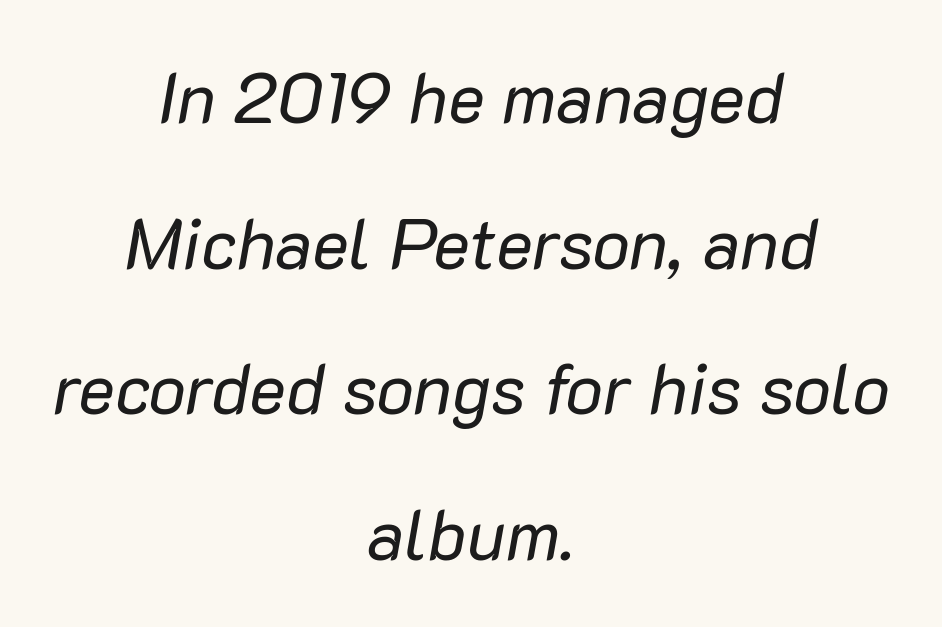
Q: Is the text bold? A: No.
Q: Is the text italic (slanted)? A: Yes, it leans right by about 10 degrees.
Q: Is the text underlined? A: No.
Q: How is the paragraph aligned? A: Centered.
Q: Is the spacing between letters normal or unusually wide? A: Normal.
Q: Is the spacing between lines tight, normal or loose? A: Loose.
Q: Width (condensed, normal, or wide)? A: Normal.
Q: Stroke contrast? A: Low.
Q: x-height? A: Medium.
Q: Monospaced? A: No.
